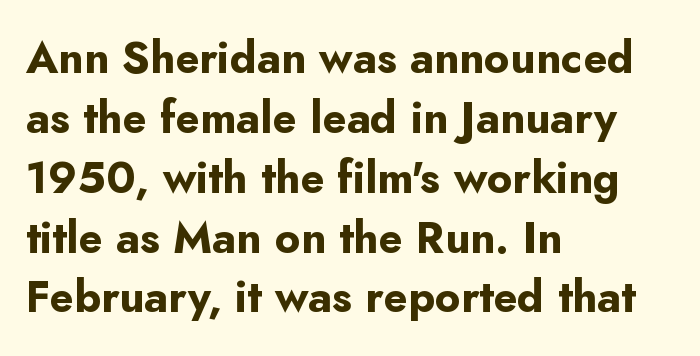
The designer left line spacing at the default. The glyphs are unaccompanied by any horizontal stroke below them. Every stem runs plumb, perpendicular to the baseline. Notice how the passage keeps a crisp vertical edge on the left only. Observe the ordinary spacing: letters are neighbours, not strangers. This rendering employs a face without finishing strokes, i.e., a sans-serif.
